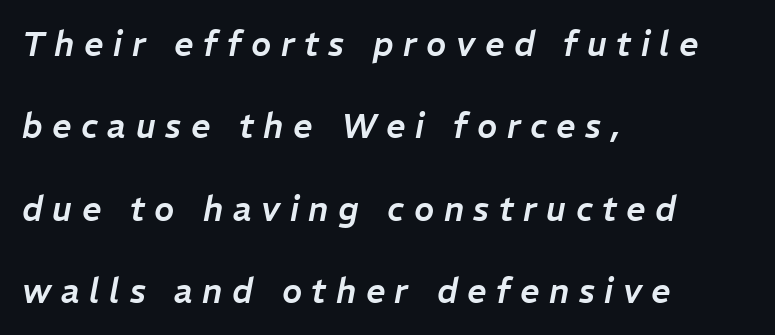
{"italic": "yes", "lean": "right", "slant_degrees": 11, "width": "normal", "stroke_contrast": "low", "x_height": "medium", "monospaced": "no", "underline": "no", "align": "left", "line_spacing": "loose", "line_spacing_ratio": 2.42, "letter_spacing": "wide", "letter_spacing_em": 0.28, "glyph_px": 34}
